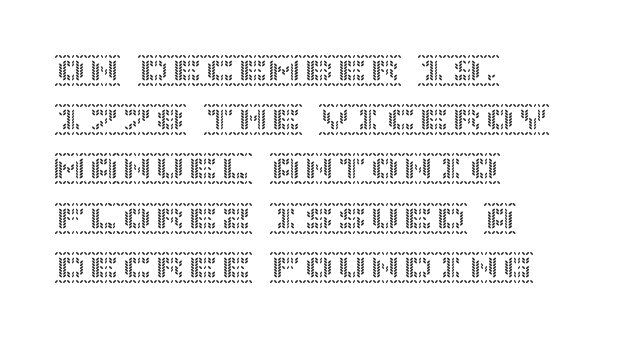
The letters stand upright; this is a roman face. A normal amount of white space separates one row of letters from the next. The paragraph has a hard left edge and a soft right edge. Honestly, there is no underline to notice here at all. The face used here is rendered with its standard letterfit.
